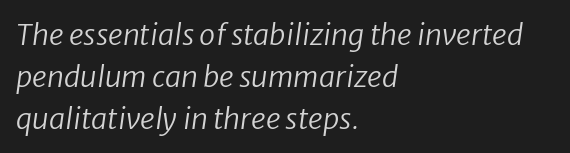
The image shows 29 px regular-weight sans-serif type; set left-aligned, normal line spacing (1.44x), normal letter spacing, not underlined; low stroke contrast and a medium x-height.
